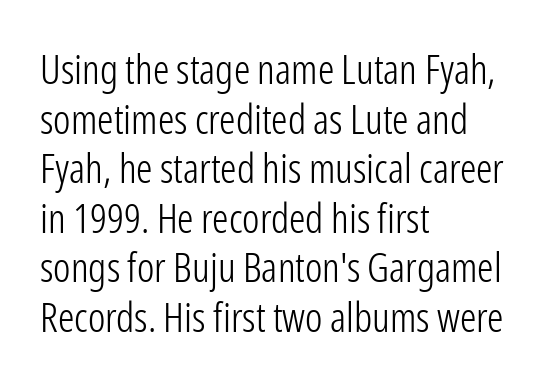
The image shows 41 px light, condensed sans-serif type, upright; set left-aligned, line spacing 1.21x, normal letter spacing, not underlined; low stroke contrast and a medium x-height.
